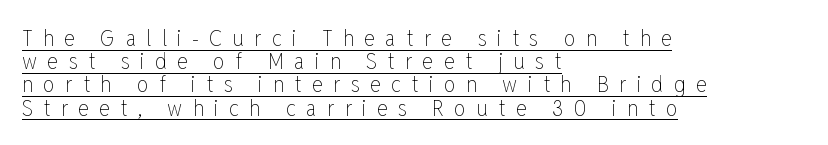
Unlike italic type, these characters show no tilt at all. The type is letterspaced generously, with wide tracking. The paragraph has a hard left edge and a soft right edge. Cramped leading.
